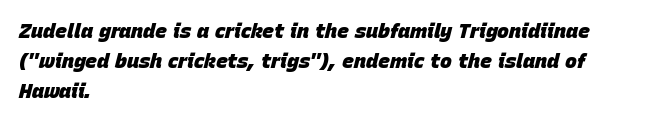
The image shows 20 px bold type, italic (leaning right); set left-aligned, normal line spacing (1.49x), normal letter spacing, not underlined.
